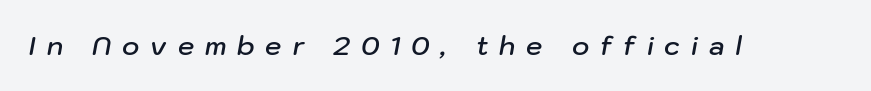
Q: Is the text bold? A: Semi-bold.
Q: Is the text italic (slanted)? A: Yes, it leans right by about 10 degrees.
Q: Is the text underlined? A: No.
Q: Is the spacing between letters normal or unusually wide? A: Unusually wide.
